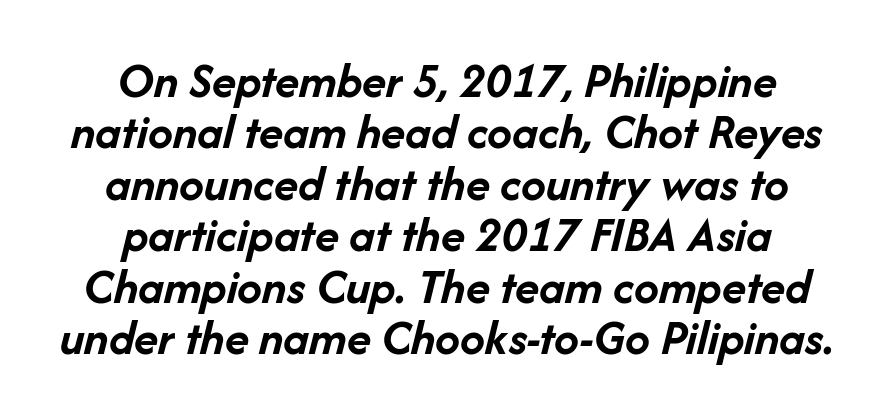
{"italic": "yes", "lean": "right", "slant_degrees": 14, "bold": "yes", "weight": "semibold", "width": "normal", "stroke_contrast": "low", "x_height": "medium", "monospaced": "no", "underline": "no", "align": "center", "line_spacing": "tight", "line_spacing_ratio": 1.03, "letter_spacing": "normal", "letter_spacing_em": 0.0, "glyph_px": 50}
